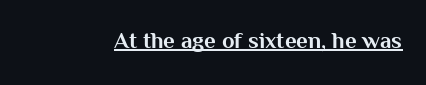
The image shows 23 px bold type, upright; set normal letter spacing, underlined.
